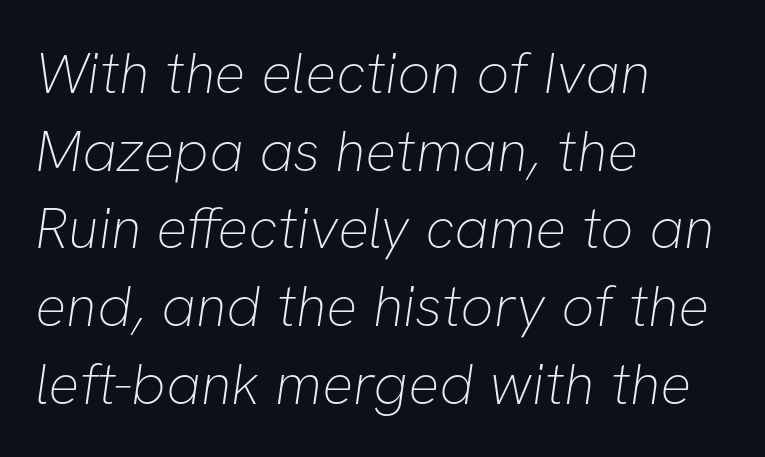
Q: Is the text bold? A: No.
Q: Is the typeface a serif or a sans-serif typeface? A: Sans-serif.
Q: Is the text underlined? A: No.
Q: How is the paragraph aligned? A: Left-aligned.
Q: Is the spacing between letters normal or unusually wide? A: Normal.
Q: Is the spacing between lines tight, normal or loose? A: Normal.
Q: Width (condensed, normal, or wide)? A: Normal.
Q: Stroke contrast? A: Low.
Q: x-height? A: Medium.
Q: Monospaced? A: No.
